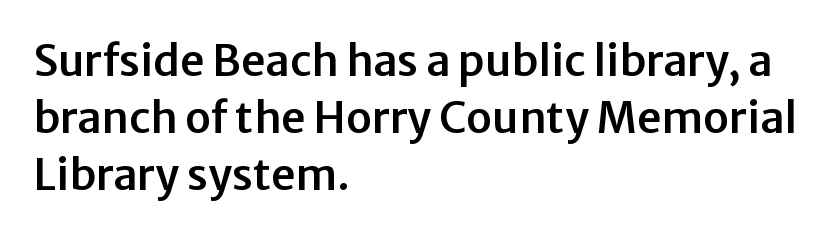
Q: Is the text italic (slanted)? A: No, it is upright.
Q: Is the typeface a serif or a sans-serif typeface? A: Sans-serif.
Q: Is the text underlined? A: No.
Q: How is the paragraph aligned? A: Left-aligned.
Q: Is the spacing between letters normal or unusually wide? A: Normal.
Q: Is the spacing between lines tight, normal or loose? A: Normal.
Q: Width (condensed, normal, or wide)? A: Normal.
Q: Stroke contrast? A: Low.
Q: x-height? A: Medium.
Q: Monospaced? A: No.
